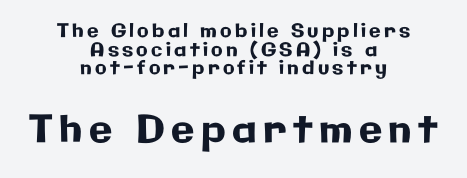
The text was rendered using a sans face with plain stroke endings. Unmarked baselines from the first word to the last. You get the small type first, then a jump to larger type. A typesetter would call this proportional, since set widths differ per character. Posture: straight, roman, zero tilt.
